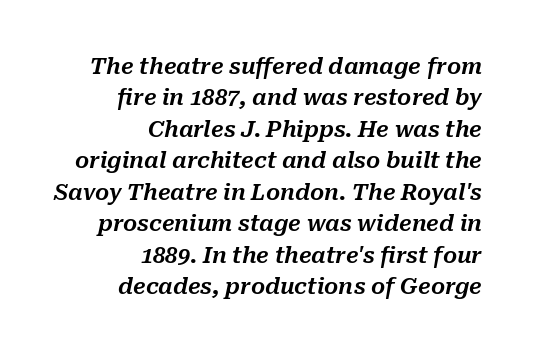
The image shows 22 px text type, italic (leaning right); set right-aligned, normal line spacing (1.43x), normal letter spacing, not underlined.
